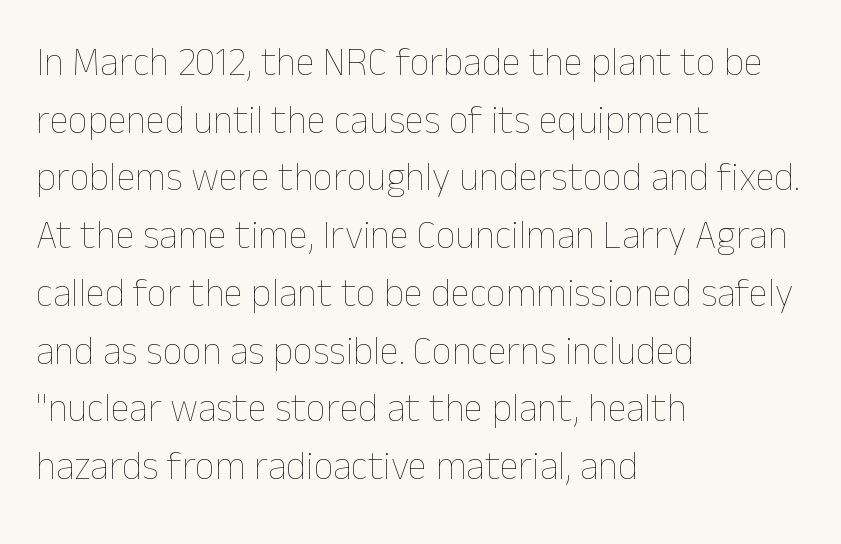
The image shows 39 px thin type, upright; set left-aligned, normal line spacing (1.48x), normal letter spacing, not underlined; low stroke contrast and a medium x-height.
